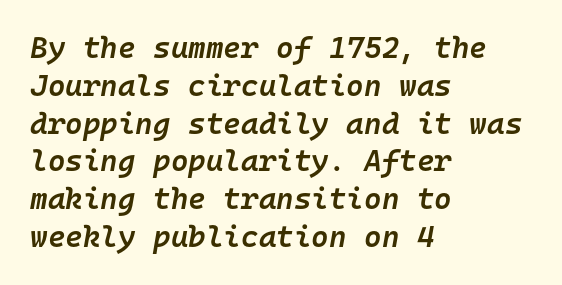
{"italic": "yes", "lean": "right", "slant_degrees": 10, "bold": "semi", "weight": "semibold", "width": "normal", "stroke_contrast": "low", "x_height": "medium", "monospaced": "yes", "underline": "no", "align": "left", "line_spacing": "normal", "line_spacing_ratio": 1.26, "letter_spacing": "normal", "letter_spacing_em": 0.0, "glyph_px": 30}
